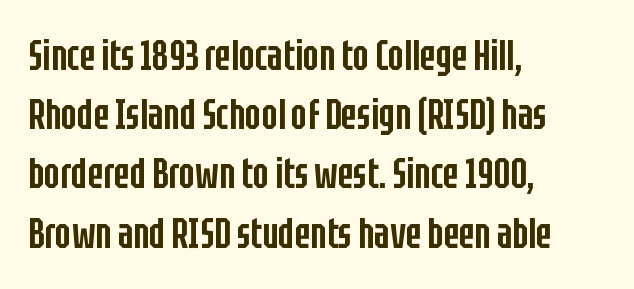
The string is rendered with underlining switched off. Quick note: interline space is typical. Is the letter spacing exaggerated? No — it looks like the ordinary default. Ascenders rise straight up at ninety degrees. Students, this is semibold: more ink than regular, less than bold.
